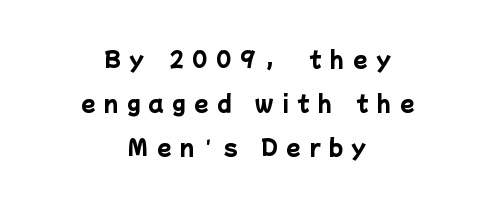
A typesetter would call this leading open, well beyond the default. Bold? Absolutely — the strokes are thick and heavy. The words here are not underlined. Notice how the passage keeps no hard edge, just a central spine. There is plenty of visible air inserted between adjacent glyphs.
